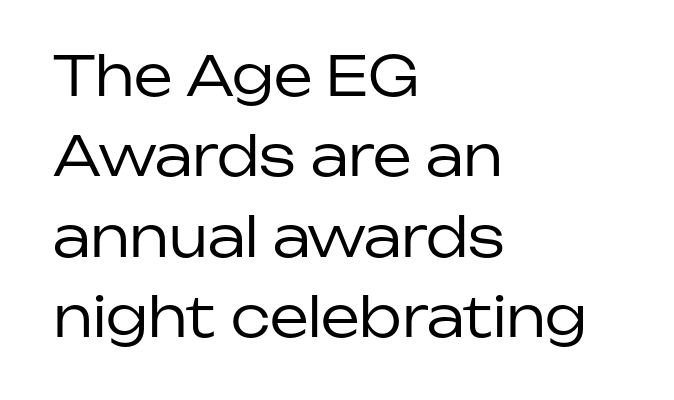
{"serif": "no", "italic": "no", "bold": "no", "weight": "regular", "width": "normal", "stroke_contrast": "low", "x_height": "medium", "monospaced": "no", "underline": "no", "align": "left", "line_spacing": "normal", "line_spacing_ratio": 1.46, "letter_spacing": "normal", "letter_spacing_em": 0.0, "glyph_px": 55}
